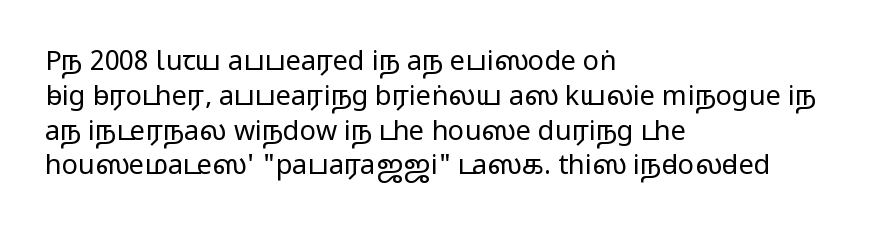
Q: Is the text bold? A: No.
Q: Is the text italic (slanted)? A: No, it is upright.
Q: Is the text underlined? A: No.
Q: How is the paragraph aligned? A: Left-aligned.
Q: Is the spacing between letters normal or unusually wide? A: Normal.
Q: Is the spacing between lines tight, normal or loose? A: Normal.
